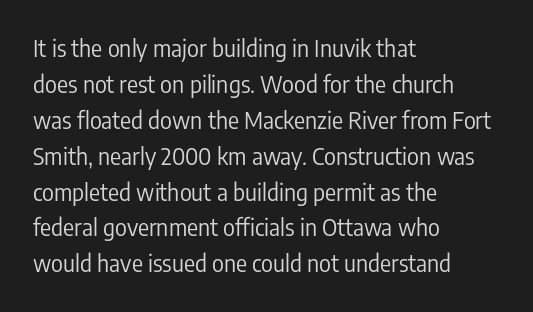
Q: Is the text bold? A: No.
Q: Is the text italic (slanted)? A: No, it is upright.
Q: Is the text underlined? A: No.
Q: How is the paragraph aligned? A: Left-aligned.
Q: Is the spacing between letters normal or unusually wide? A: Normal.
Q: Is the spacing between lines tight, normal or loose? A: Normal.
